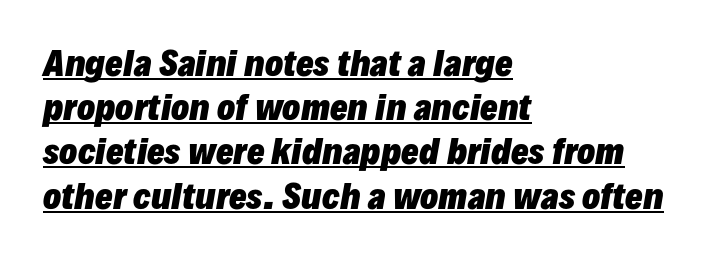
Normally led — the rows are evenly, conventionally spaced. How are the letters spaced? Ordinarily, with no added tracking. Is the type slanted? Yes — the strokes lean at a clear angle. Typesetter's note: full bold, strokes at maximum text heaviness.
